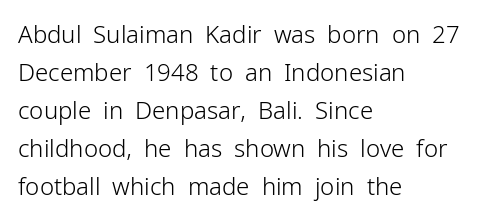
The image shows 24 px text type, upright; set left-aligned, normal line spacing (1.58x), normal letter spacing, not underlined.
